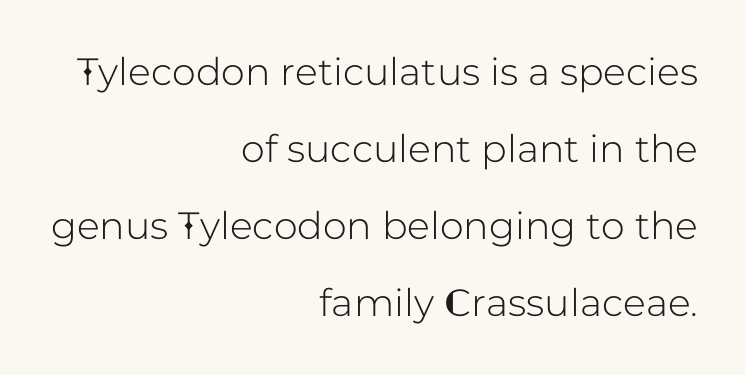
The image shows 38 px sans-serif type, upright; set right-aligned, loose line spacing (2.03x), normal letter spacing, not underlined; low stroke contrast and a medium x-height.
